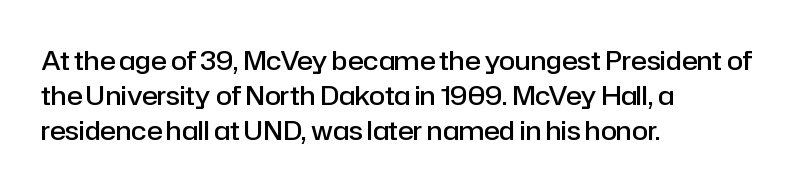
{"italic": "no", "bold": "semi", "underline": "no", "align": "left", "line_spacing": "normal", "line_spacing_ratio": 1.35, "letter_spacing": "normal", "letter_spacing_em": 0.0, "glyph_px": 26}
